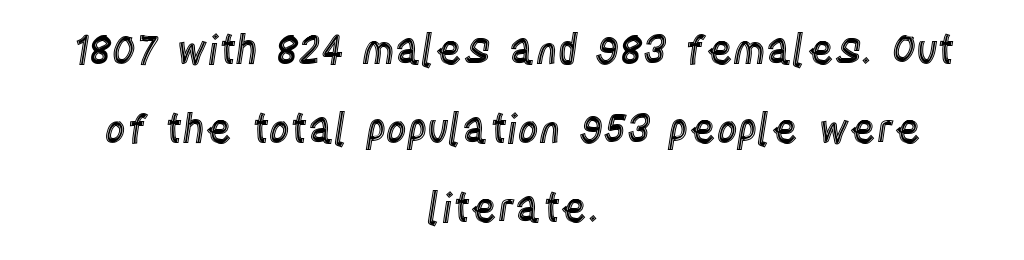
Q: Is the text italic (slanted)? A: Yes.
Q: Is the text underlined? A: No.
Q: How is the paragraph aligned? A: Centered.
Q: Is the spacing between letters normal or unusually wide? A: Normal.
Q: Is the spacing between lines tight, normal or loose? A: Loose.
Q: Width (condensed, normal, or wide)? A: Condensed.
Q: x-height? A: Large.
Q: Monospaced? A: No.
